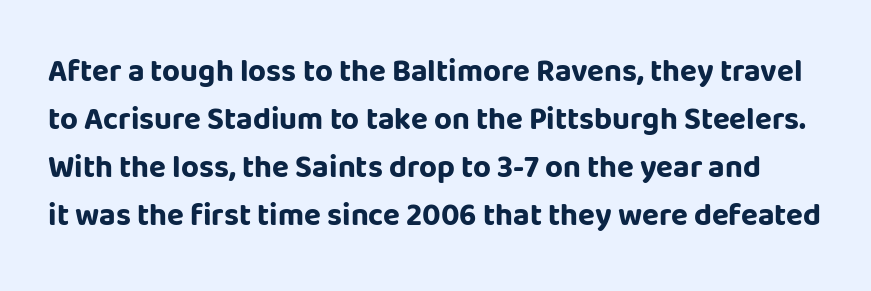
The image shows 31 px bold sans-serif type, upright; set normal line spacing (1.55x), normal letter spacing, not underlined; low stroke contrast and a large x-height.
